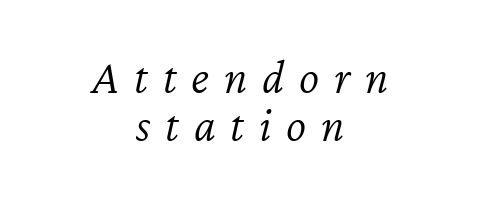
The line texture is sparse and dotted thanks to wide tracking. Successive baselines arrive quickly, one right under another. The strokes are not fattened; the text isn't bold. The whole block is typeset with a tilt. Is this a fixed-width face? No — the glyphs have proportional, varying widths.
